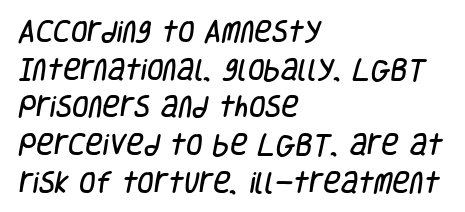
The image shows 24 px text type; set left-aligned, normal line spacing (1.57x), normal letter spacing, not underlined.
